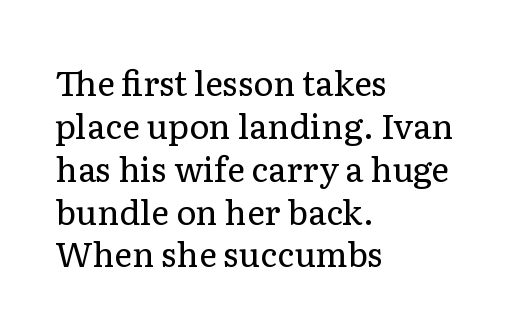
{"serif": "yes", "italic": "no", "bold": "no", "weight": "regular", "width": "normal", "stroke_contrast": "low", "x_height": "medium", "monospaced": "no", "underline": "no", "align": "left", "line_spacing": "normal", "line_spacing_ratio": 1.26, "letter_spacing": "normal", "letter_spacing_em": 0.0, "glyph_px": 34}
